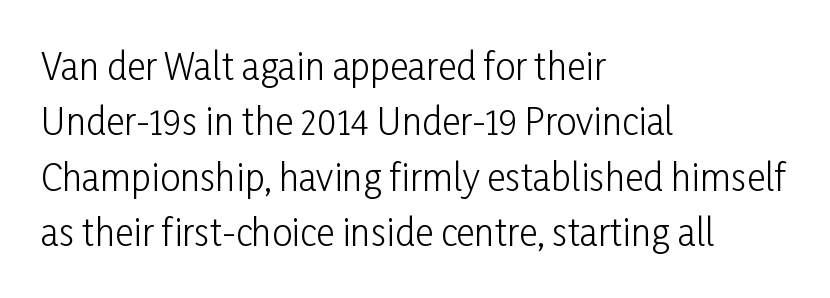
Q: Is the text bold? A: No.
Q: Is the text italic (slanted)? A: No, it is upright.
Q: Is the typeface a serif or a sans-serif typeface? A: Sans-serif.
Q: Is the text underlined? A: No.
Q: How is the paragraph aligned? A: Left-aligned.
Q: Is the spacing between letters normal or unusually wide? A: Normal.
Q: Is the spacing between lines tight, normal or loose? A: Normal.
Q: Width (condensed, normal, or wide)? A: Condensed.
Q: Stroke contrast? A: Low.
Q: x-height? A: Medium.
Q: Monospaced? A: No.
